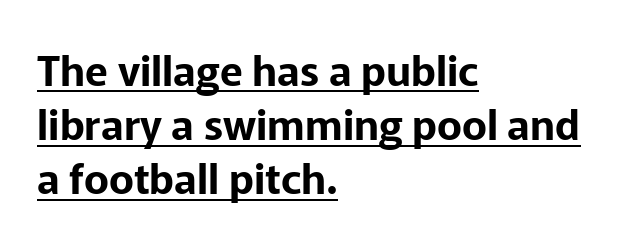
Q: Is the text italic (slanted)? A: No, it is upright.
Q: Is the typeface a serif or a sans-serif typeface? A: Sans-serif.
Q: Is the text underlined? A: Yes.
Q: How is the paragraph aligned? A: Left-aligned.
Q: Is the spacing between letters normal or unusually wide? A: Normal.
Q: Is the spacing between lines tight, normal or loose? A: Normal.
Q: Width (condensed, normal, or wide)? A: Normal.
Q: Stroke contrast? A: Low.
Q: x-height? A: Medium.
Q: Monospaced? A: No.
